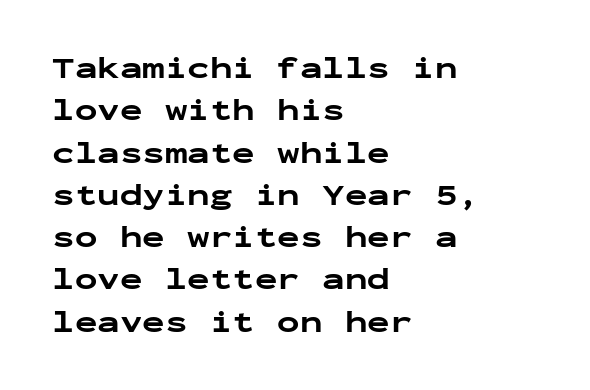
The image shows 30 px bold, wide sans-serif type, upright, monospaced; set left-aligned, normal line spacing (1.41x), normal letter spacing, not underlined; low stroke contrast and a medium x-height.
